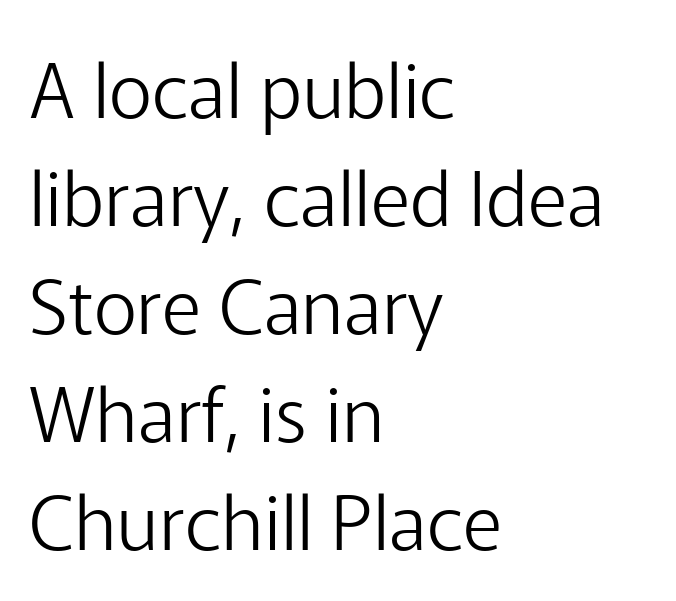
Unbolded letterforms with no extra heft. How would I describe the line gaps? Plain and ordinary. Nope, no serifs anywhere on these letters. These lines were composed using upright roman letters.
